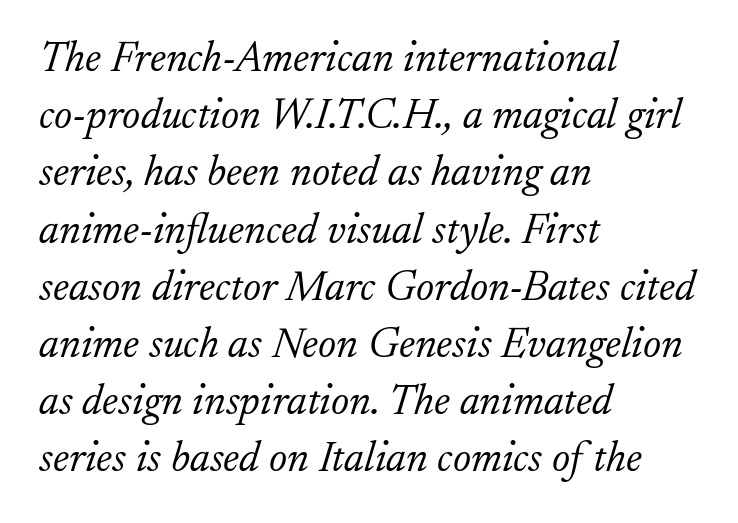
{"serif": "yes", "italic": "yes", "lean": "right", "slant_degrees": 17, "bold": "no", "weight": "light", "width": "normal", "stroke_contrast": "low", "x_height": "small", "monospaced": "no", "underline": "no", "align": "left", "line_spacing": "normal", "line_spacing_ratio": 1.33, "letter_spacing": "normal", "letter_spacing_em": 0.0, "glyph_px": 43}
